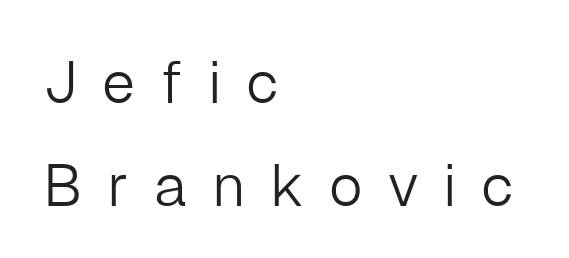
The image shows 59 px light sans-serif type, upright; set left-aligned, line spacing 1.74x, unusually wide letter spacing (+0.42 em), not underlined; low stroke contrast and a medium x-height.
